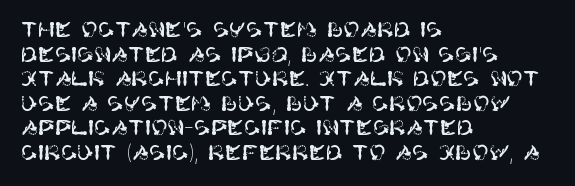
The image shows 20 px text type, upright; set left-aligned, line spacing 1.23x, normal letter spacing, not underlined.
